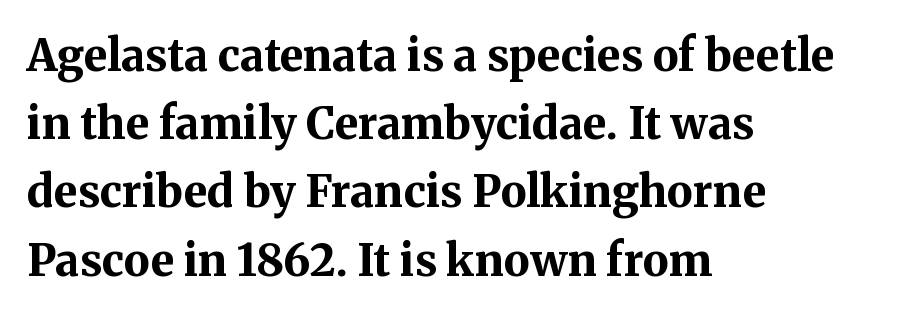
This sample uses a serif face. The glyphs have the mass of a bold cut. This sample uses plain, unmodified letter spacing. Lines of text with bare space underneath.
